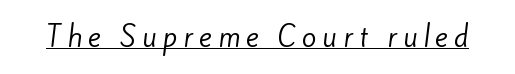
The image shows 27 px text type; set unusually wide letter spacing (+0.22 em), underlined.
